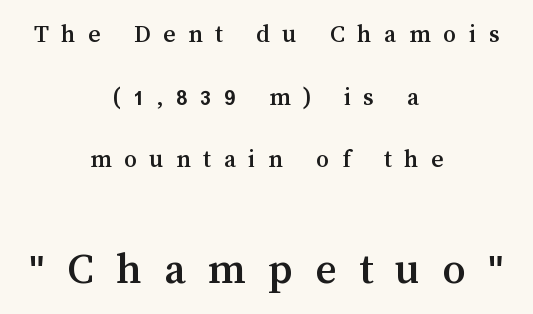
Q: Is the text italic (slanted)? A: No, it is upright.
Q: Is the text underlined? A: No.
Q: How is the paragraph aligned? A: Centered.
Q: Is the spacing between letters normal or unusually wide? A: Unusually wide.
Q: Is the spacing between lines tight, normal or loose? A: Loose.
Q: Which block of text is set in a larger size, the first (top) or the second (bottom)? A: The second (bottom) one.
Q: Width (condensed, normal, or wide)? A: Normal.
Q: Stroke contrast? A: Medium.
Q: x-height? A: Medium.
Q: Monospaced? A: No.
